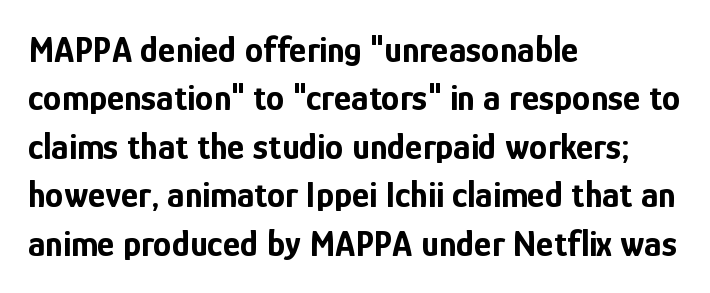
The image shows 37 px bold, condensed sans-serif type, upright; set left-aligned, normal line spacing (1.31x), normal letter spacing, not underlined; low stroke contrast and a medium x-height.
